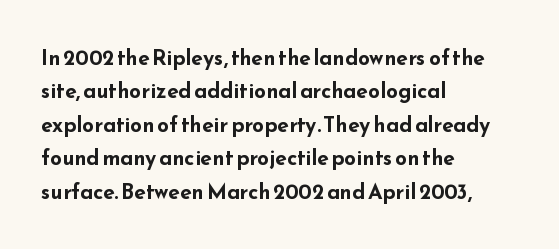
{"italic": "no", "bold": "yes", "underline": "no", "align": "left", "line_spacing": "normal", "line_spacing_ratio": 1.59, "letter_spacing": "normal", "letter_spacing_em": 0.0, "glyph_px": 21}
